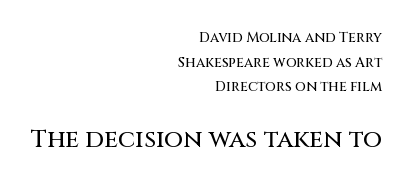
A student would notice the bottom passage is typeset larger than what precedes it. Here the glyphs are tracked normally, forming tight word shapes. This rendering uses right alignment, leaving the left contour irregular. No word sits above an underline. Italic? Not at all — the glyphs are vertical.
